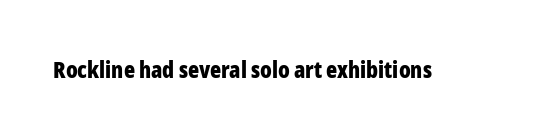
{"italic": "no", "bold": "yes", "underline": "no", "letter_spacing": "normal", "letter_spacing_em": 0.0, "glyph_px": 23}
